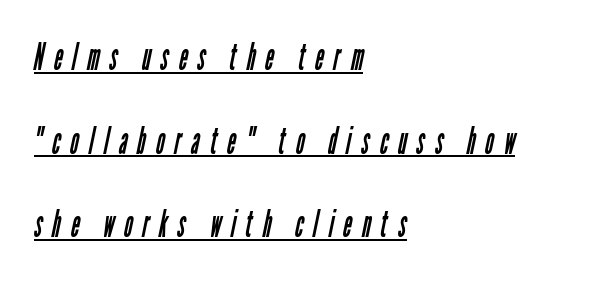
The image shows 37 px regular-weight, condensed sans-serif type; set left-aligned, loose line spacing (2.26x), unusually wide letter spacing (+0.27 em), underlined; low stroke contrast and a medium x-height.
